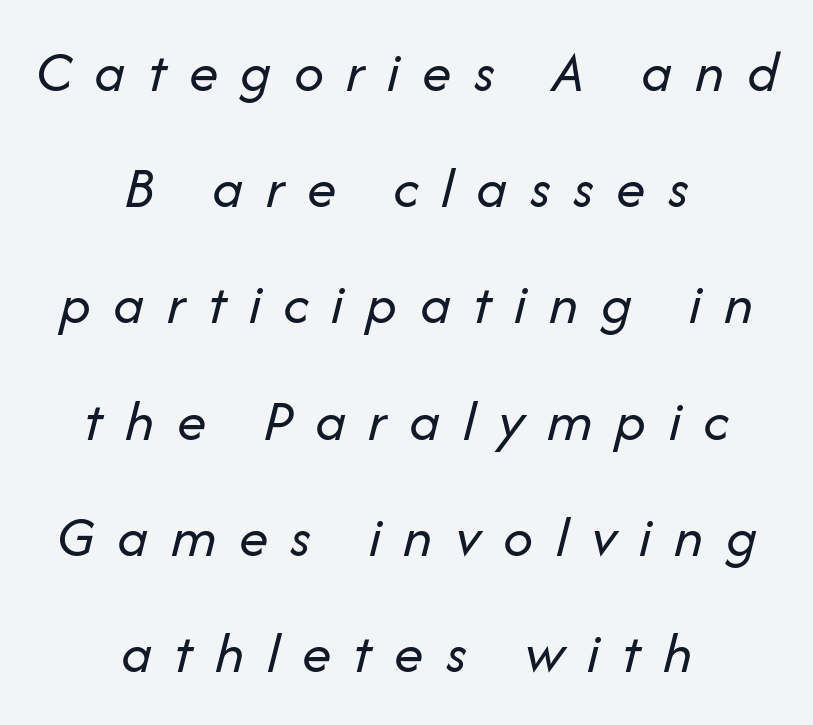
Layout note: lines centered. The letters are spread apart with noticeably loose tracking. No chunkiness to these letters — they're not bold. Plain, unruled lines of type. The rendering uses natural spacing where letterforms have individual widths. Interline gaps are noticeably wide in this sample.
